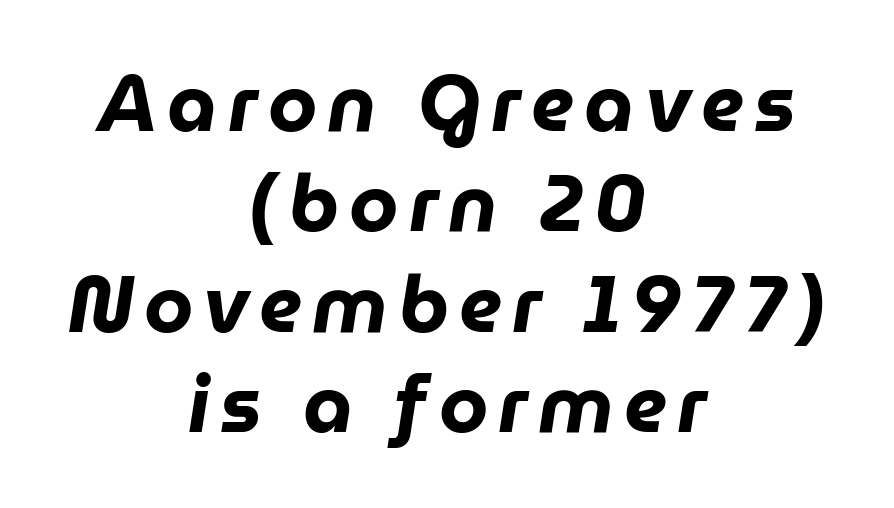
The glyphs have the mass of a bold cut. One-word summary of the alignment: center. Notice how the stems are inclined rather than vertical — that's the hallmark of italics. Reading down the column, the eye jumps a familiar distance to each next line. Any mark beneath the type? The region is blank. Is this a fixed-width face? No — the glyphs have proportional, varying widths.
